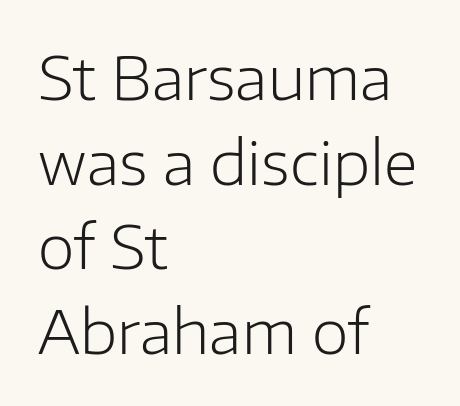
The block of text has a typical density, with ordinary space between rows. Between one letter and the next there's only the usual sliver of space. Serif or sans? Sans — the stroke terminals are bare. The zone under the glyphs is completely vacant.
